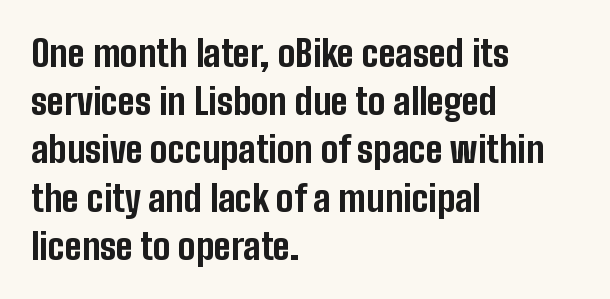
The image shows 36 px bold, condensed sans-serif type, upright; set left-aligned, normal line spacing (1.34x), normal letter spacing, not underlined; low stroke contrast and a medium x-height.
